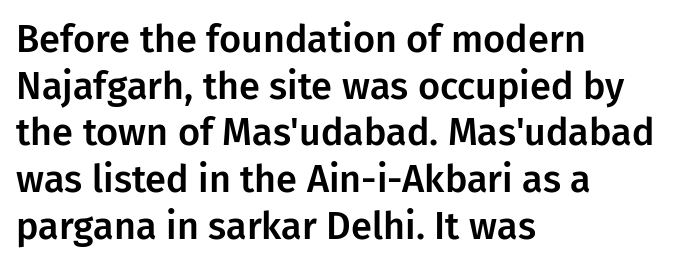
{"serif": "no", "italic": "no", "width": "normal", "stroke_contrast": "low", "x_height": "medium", "monospaced": "no", "underline": "no", "align": "left", "line_spacing_ratio": 1.23, "letter_spacing": "normal", "letter_spacing_em": 0.0, "glyph_px": 38}
